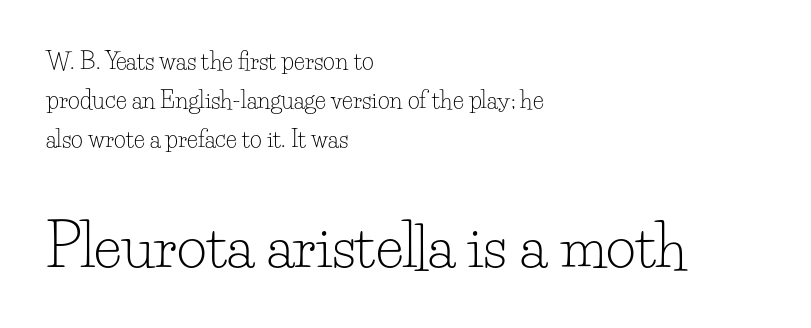
The composition opens small and finishes big. The letters carry serifs — small finishing strokes at the ends of their stems. Plain, unruled lines of type. Vertically, the passage feels balanced, rows spaced as you'd expect.
